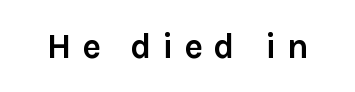
Q: Is the text bold? A: Yes.
Q: Is the text italic (slanted)? A: No, it is upright.
Q: Is the typeface a serif or a sans-serif typeface? A: Sans-serif.
Q: Is the text underlined? A: No.
Q: Is the spacing between letters normal or unusually wide? A: Unusually wide.
Q: Width (condensed, normal, or wide)? A: Normal.
Q: Stroke contrast? A: Low.
Q: x-height? A: Medium.
Q: Monospaced? A: No.
